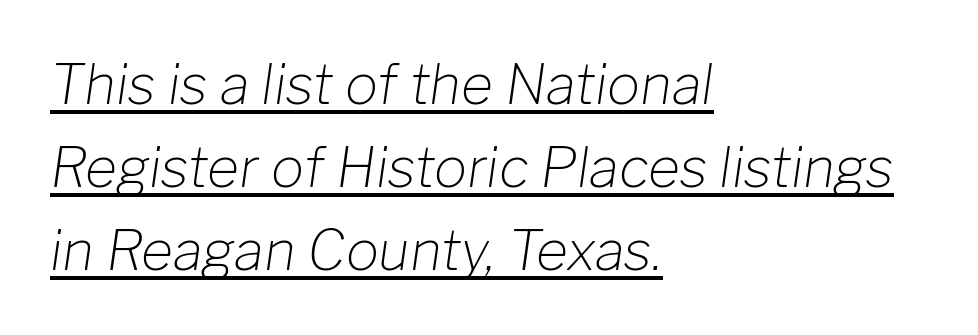
Q: Is the text bold? A: No.
Q: Is the text italic (slanted)? A: Yes, it leans right by about 8 degrees.
Q: Is the text underlined? A: Yes.
Q: How is the paragraph aligned? A: Left-aligned.
Q: Is the spacing between letters normal or unusually wide? A: Normal.
Q: Is the spacing between lines tight, normal or loose? A: Normal.
Q: Width (condensed, normal, or wide)? A: Normal.
Q: Stroke contrast? A: Low.
Q: x-height? A: Medium.
Q: Monospaced? A: No.
